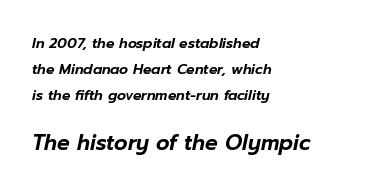
The lettering tilts uniformly, giving the passage an italic look. The paragraph has a hard left edge and a soft right edge. Inter-character spacing is left at the font's built-in metrics. The space beneath each line is pristine and unruled.
